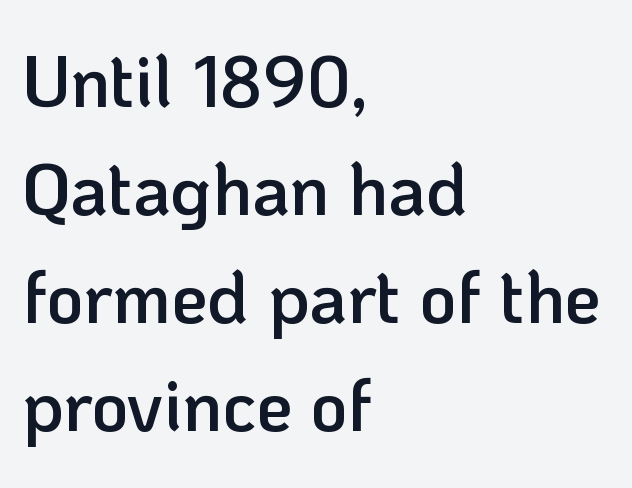
{"serif": "no", "italic": "no", "bold": "semi", "weight": "semibold", "width": "normal", "stroke_contrast": "low", "x_height": "medium", "monospaced": "no", "underline": "no", "align": "left", "line_spacing": "normal", "line_spacing_ratio": 1.5, "letter_spacing": "normal", "letter_spacing_em": 0.0, "glyph_px": 72}
